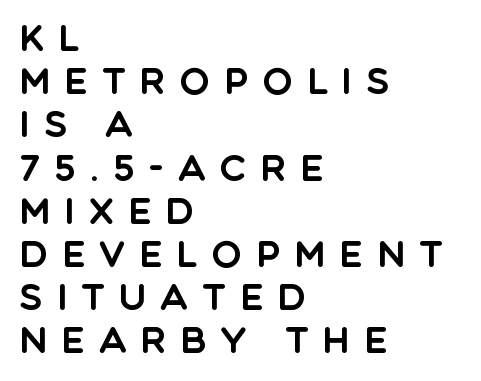
{"serif": "no", "italic": "no", "width": "normal", "x_height": "large", "monospaced": "no", "underline": "no", "align": "left", "line_spacing_ratio": 1.2, "letter_spacing": "wide", "letter_spacing_em": 0.39, "glyph_px": 36}
